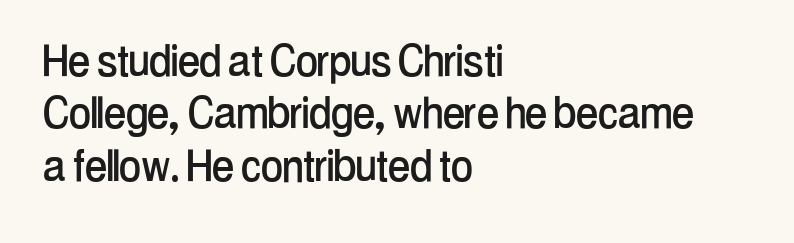
Q: Is the text italic (slanted)? A: No, it is upright.
Q: Is the typeface a serif or a sans-serif typeface? A: Sans-serif.
Q: Is the text underlined? A: No.
Q: How is the paragraph aligned? A: Left-aligned.
Q: Is the spacing between letters normal or unusually wide? A: Normal.
Q: Is the spacing between lines tight, normal or loose? A: Tight.
Q: Width (condensed, normal, or wide)? A: Condensed.
Q: Stroke contrast? A: Low.
Q: x-height? A: Medium.
Q: Monospaced? A: No.
